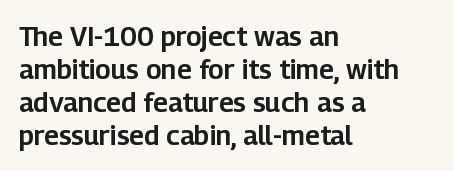
The image shows 27 px text type, upright; set left-aligned, line spacing 1.22x, normal letter spacing, not underlined.
